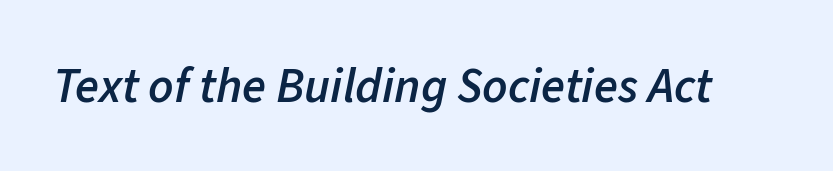
Q: Is the text bold? A: Semi-bold.
Q: Is the text italic (slanted)? A: Yes, it leans right by about 11 degrees.
Q: Is the text underlined? A: No.
Q: Is the spacing between letters normal or unusually wide? A: Normal.
Q: Width (condensed, normal, or wide)? A: Normal.
Q: Stroke contrast? A: Low.
Q: x-height? A: Medium.
Q: Monospaced? A: No.
